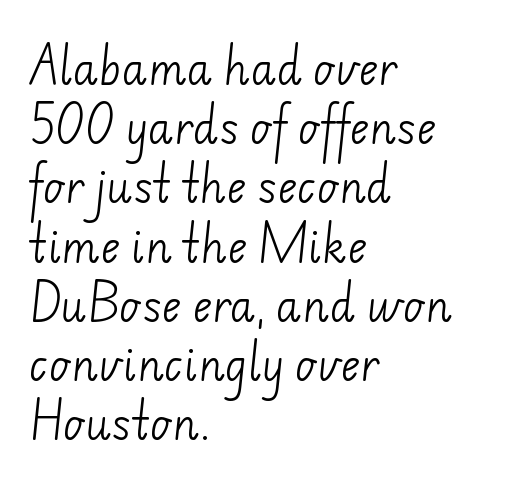
The image shows 42 px light sans-serif type; set left-aligned, normal line spacing (1.41x), normal letter spacing, not underlined; low stroke contrast and a small x-height.
